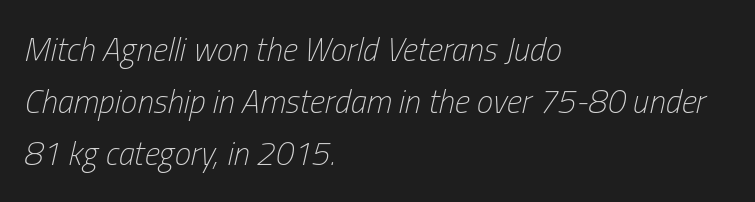
Q: Is the text bold? A: No.
Q: Is the text italic (slanted)? A: Yes, it leans right by about 13 degrees.
Q: Is the text underlined? A: No.
Q: How is the paragraph aligned? A: Left-aligned.
Q: Is the spacing between letters normal or unusually wide? A: Normal.
Q: Is the spacing between lines tight, normal or loose? A: Normal.
Q: Width (condensed, normal, or wide)? A: Condensed.
Q: Stroke contrast? A: Low.
Q: x-height? A: Medium.
Q: Monospaced? A: No.
